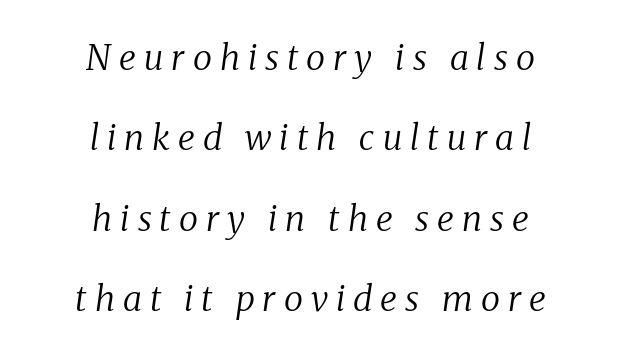
Q: Is the text bold? A: No.
Q: Is the text italic (slanted)? A: Yes, it leans right by about 8 degrees.
Q: Is the typeface a serif or a sans-serif typeface? A: Serif.
Q: Is the text underlined? A: No.
Q: How is the paragraph aligned? A: Centered.
Q: Is the spacing between letters normal or unusually wide? A: Unusually wide.
Q: Is the spacing between lines tight, normal or loose? A: Loose.
Q: Width (condensed, normal, or wide)? A: Normal.
Q: Stroke contrast? A: Medium.
Q: x-height? A: Medium.
Q: Monospaced? A: No.
